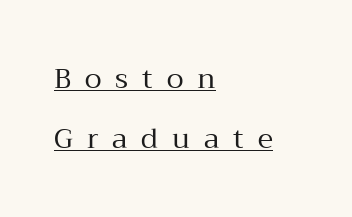
These lines are rendered in a variable-pitch font. This sample carries an underscore along the baseline area. The rendering uses a large line-height, opening up the rows. This sample uses expanded letter spacing, leaving extra air between glyphs.
